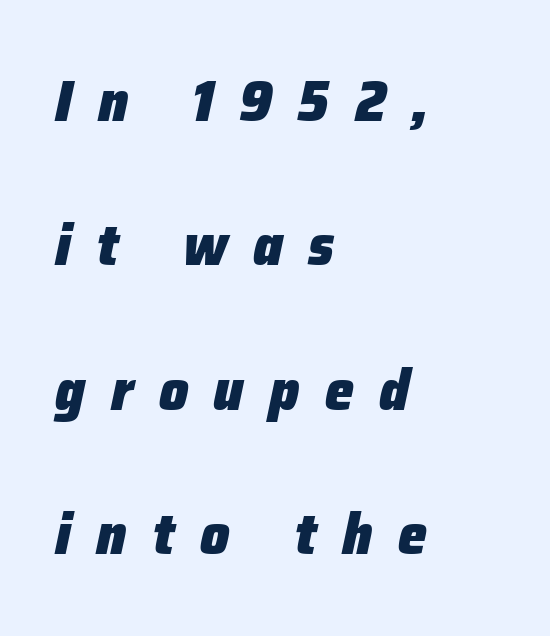
Q: Is the text bold? A: Yes.
Q: Is the text italic (slanted)? A: Yes, it leans right by about 12 degrees.
Q: Is the text underlined? A: No.
Q: How is the paragraph aligned? A: Left-aligned.
Q: Is the spacing between letters normal or unusually wide? A: Unusually wide.
Q: Is the spacing between lines tight, normal or loose? A: Loose.
Q: Width (condensed, normal, or wide)? A: Normal.
Q: Stroke contrast? A: Low.
Q: x-height? A: Medium.
Q: Monospaced? A: No.
